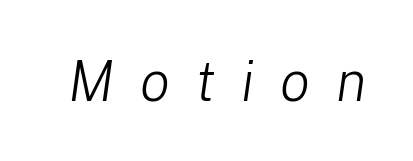
The image shows 56 px light type, italic (leaning right); set unusually wide letter spacing (+0.46 em), not underlined; low stroke contrast and a medium x-height.
